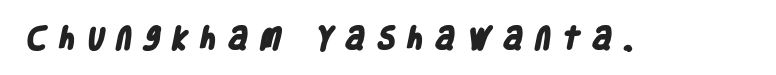
{"bold": "yes", "underline": "no", "letter_spacing": "wide", "letter_spacing_em": 0.44, "glyph_px": 25}
